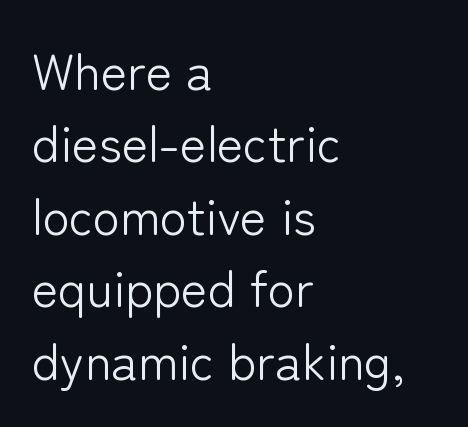
A roman cut, with each character standing at attention. You can tell from the bare stems that sans-serif type was used. Every row of glyphs begins at an identical x-position on the left. This sample keeps an unexceptional amount of space between lines.
